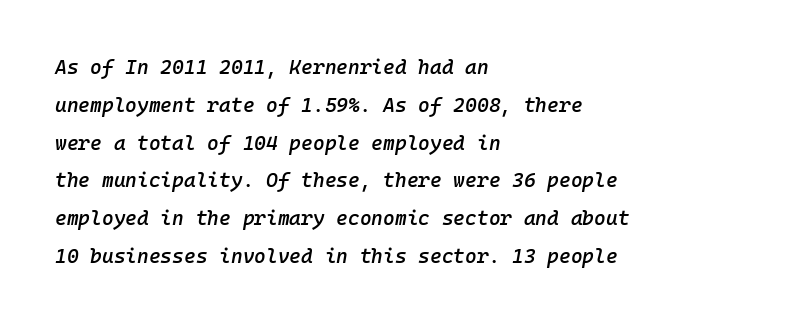
Q: Is the text bold? A: Semi-bold.
Q: Is the text italic (slanted)? A: Yes, it leans right by about 10 degrees.
Q: Is the text underlined? A: No.
Q: How is the paragraph aligned? A: Left-aligned.
Q: Is the spacing between letters normal or unusually wide? A: Normal.
